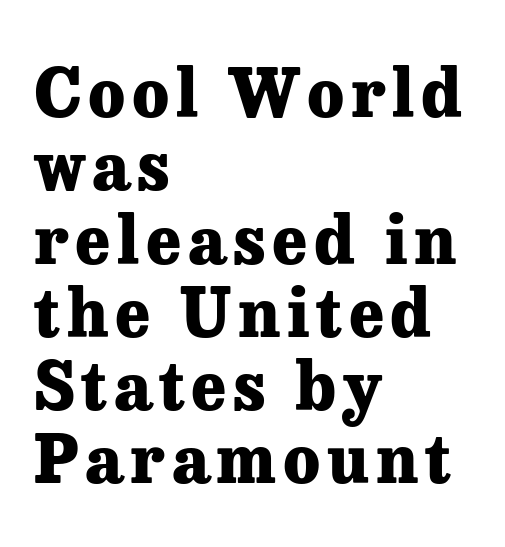
The image shows 66 px heavy serif type, upright; set left-aligned, tight line spacing (1.11x), not underlined; low stroke contrast and a medium x-height.
